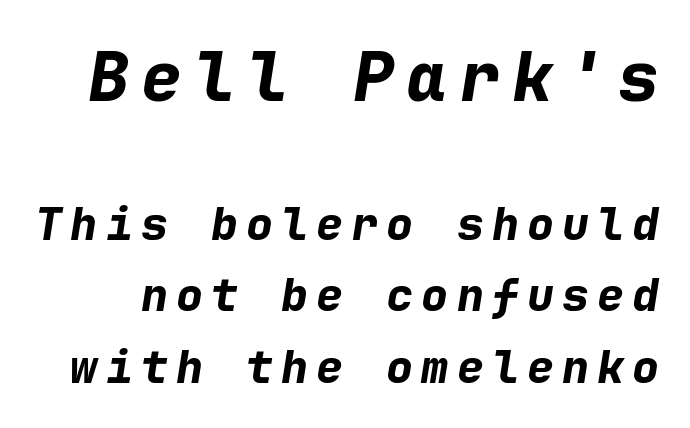
{"italic": "yes", "lean": "right", "slant_degrees": 9, "bold": "yes", "weight": "bold", "width": "normal", "stroke_contrast": "low", "x_height": "medium", "monospaced": "yes", "underline": "no", "line_spacing": "normal", "line_spacing_ratio": 1.59, "larger_block": "first", "size_ratio": 1.51, "glyph_px": 68}
